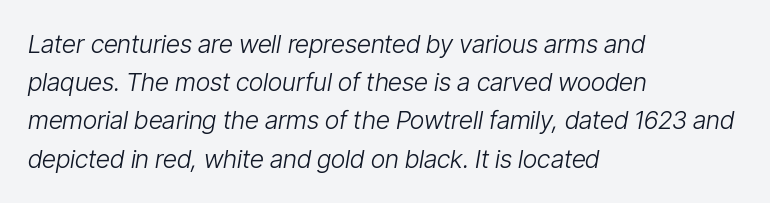
Q: Is the text bold? A: No.
Q: Is the text italic (slanted)? A: Yes, it leans right by about 9 degrees.
Q: Is the text underlined? A: No.
Q: How is the paragraph aligned? A: Left-aligned.
Q: Is the spacing between letters normal or unusually wide? A: Normal.
Q: Is the spacing between lines tight, normal or loose? A: Normal.
